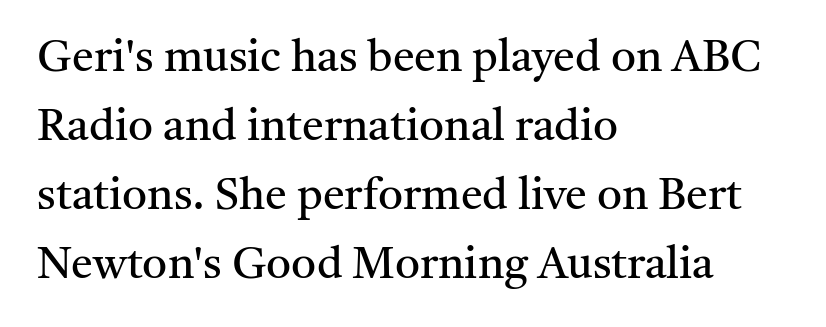
Q: Is the text bold? A: No.
Q: Is the text italic (slanted)? A: No, it is upright.
Q: Is the typeface a serif or a sans-serif typeface? A: Serif.
Q: Is the text underlined? A: No.
Q: How is the paragraph aligned? A: Left-aligned.
Q: Is the spacing between letters normal or unusually wide? A: Normal.
Q: Is the spacing between lines tight, normal or loose? A: Normal.
Q: Width (condensed, normal, or wide)? A: Normal.
Q: Stroke contrast? A: Medium.
Q: x-height? A: Medium.
Q: Monospaced? A: No.
